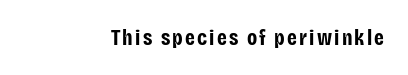
{"italic": "no", "bold": "yes", "underline": "no", "glyph_px": 22}
